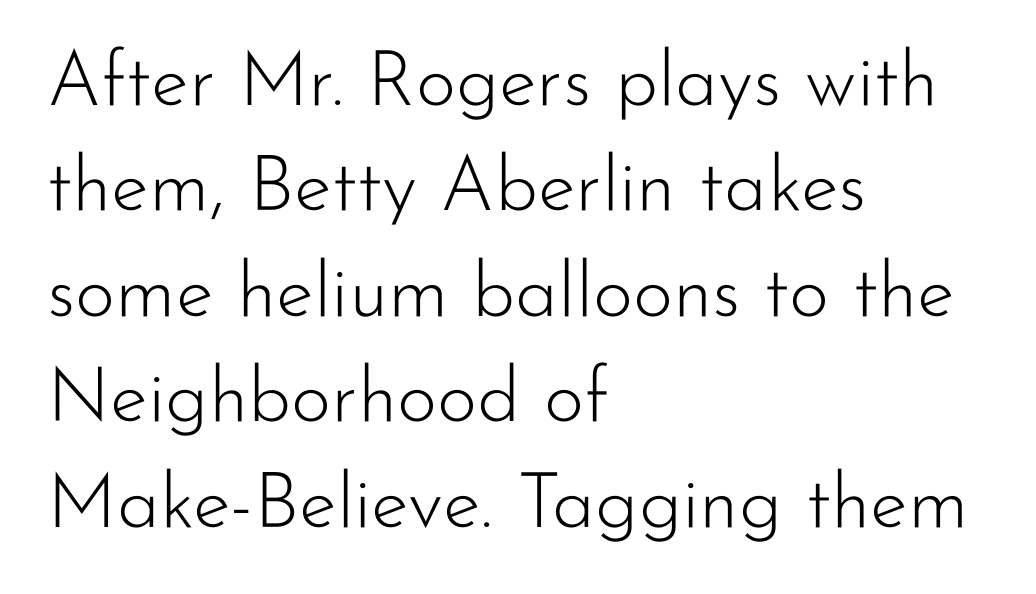
The letters carry no serifs — their stems end cleanly without finishing strokes. Alignment: flush left. Is this a heavy cut? Hardly; it is regular or lighter. The words here are not underlined.
